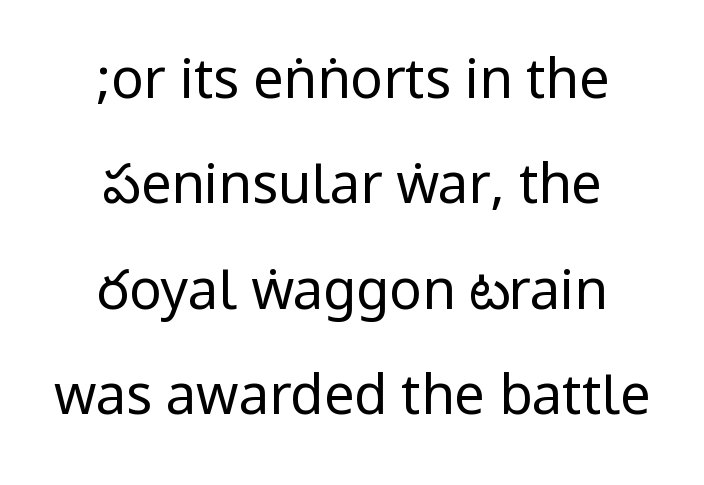
Q: Is the text bold? A: No.
Q: Is the text italic (slanted)? A: No, it is upright.
Q: Is the typeface a serif or a sans-serif typeface? A: Sans-serif.
Q: Is the text underlined? A: No.
Q: How is the paragraph aligned? A: Centered.
Q: Is the spacing between letters normal or unusually wide? A: Normal.
Q: Is the spacing between lines tight, normal or loose? A: Loose.
Q: Width (condensed, normal, or wide)? A: Condensed.
Q: Stroke contrast? A: Low.
